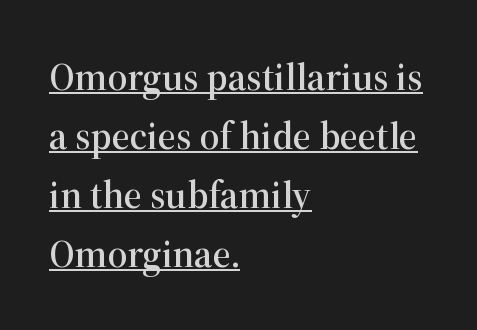
{"serif": "yes", "italic": "no", "width": "normal", "stroke_contrast": "high", "x_height": "medium", "monospaced": "no", "underline": "yes", "align": "left", "line_spacing": "normal", "line_spacing_ratio": 1.51, "letter_spacing": "normal", "letter_spacing_em": 0.0, "glyph_px": 39}
